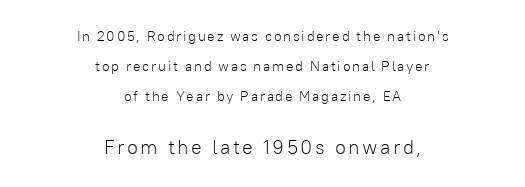
The image shows 20 px text type, upright; set centered, loose line spacing (2.16x), not underlined; the second (bottom) block is 1.43x larger.
